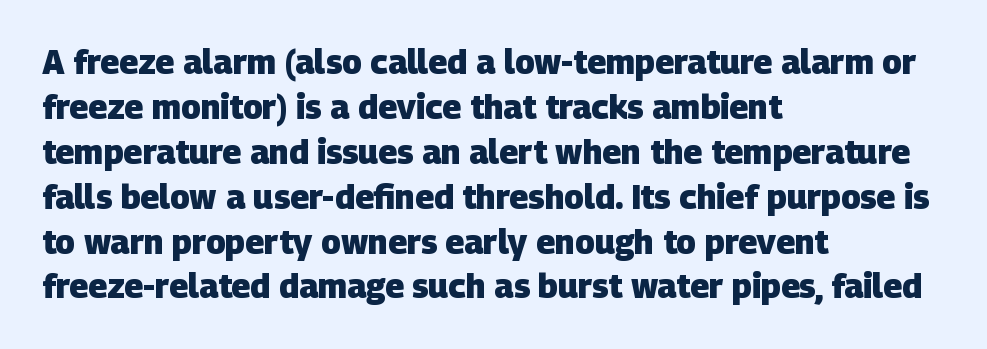
Summary of weight: heavy, a full bold. Is this a sans? Yes — the strokes have no serifs. Compared with typical paragraphs, the rows here are spaced about the same. Observe the ordinary spacing: letters are neighbours, not strangers. Underline: absent. If you drew a ruler down the left edge, every line would touch it.
